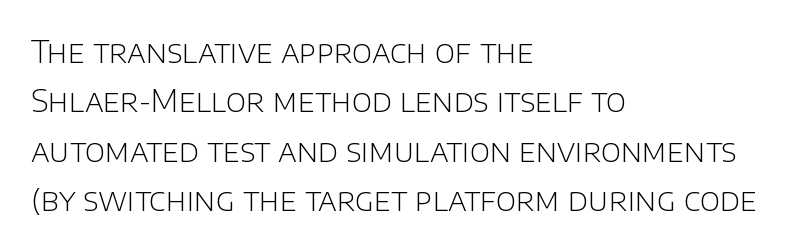
Line starts are locked; line ends wander. The font family rendered here belongs to the sans-serif group. Weight: in the light-to-regular range. Default kerning and tracking; the words read as compact shapes. Is there any slant? The stems are plumb. Here the designer chose a conventional face with non-uniform glyph widths.
